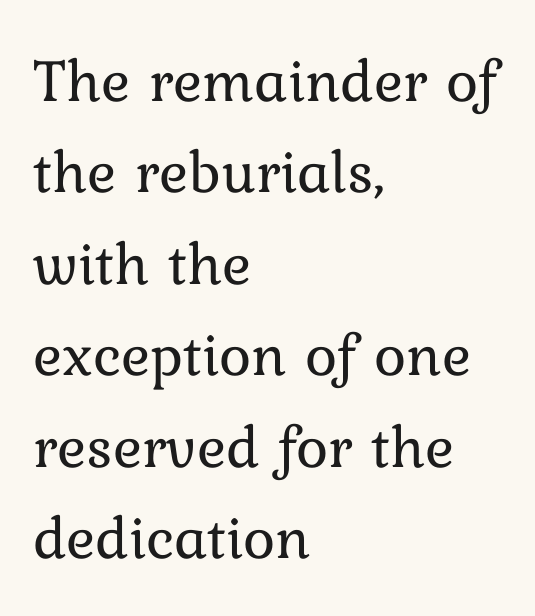
Q: Is the text bold? A: No.
Q: Is the text italic (slanted)? A: No, it is upright.
Q: Is the text underlined? A: No.
Q: How is the paragraph aligned? A: Left-aligned.
Q: Is the spacing between letters normal or unusually wide? A: Normal.
Q: Is the spacing between lines tight, normal or loose? A: Normal.
Q: Width (condensed, normal, or wide)? A: Normal.
Q: Stroke contrast? A: Low.
Q: x-height? A: Medium.
Q: Monospaced? A: No.
